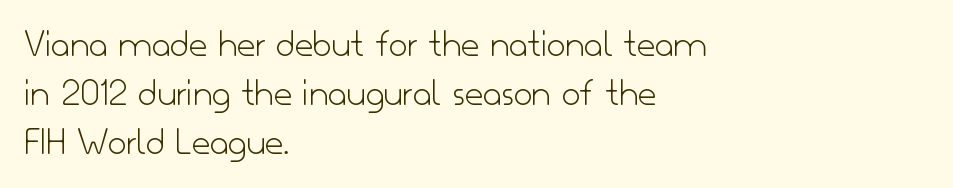
The font sits on the lighter half of the weight spectrum, regular included. Honestly, there is no underline to notice here at all. A typesetter would mark this as roman, not italic. You can tell from the bare stems that sans-serif type was used. The letters advance in unequal steps, a hallmark of proportional type.
